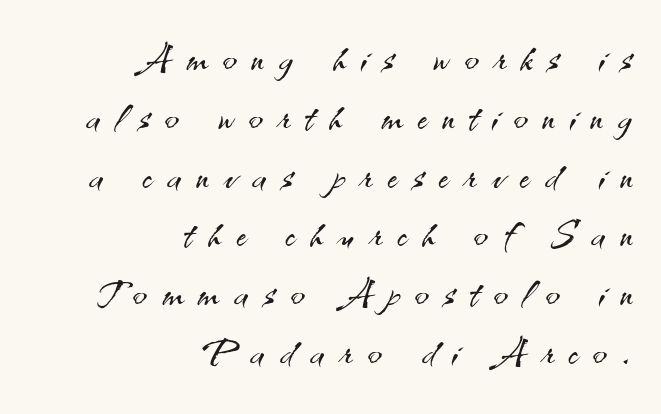
The image shows 52 px light sans-serif type; set right-aligned, tight line spacing (1.13x), unusually wide letter spacing (+0.3 em), not underlined; medium stroke contrast and a small x-height.
